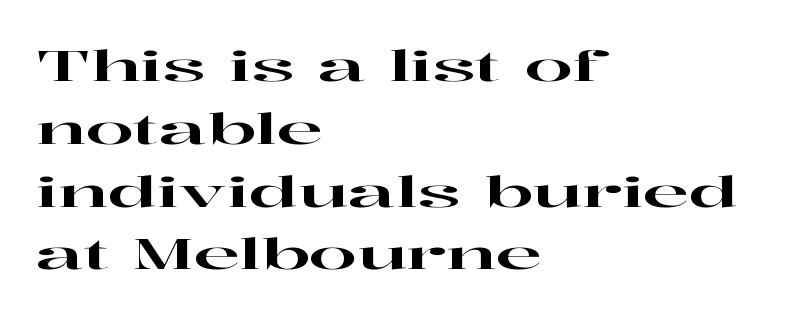
Q: Is the text italic (slanted)? A: No, it is upright.
Q: Is the typeface a serif or a sans-serif typeface? A: Serif.
Q: Is the text underlined? A: No.
Q: How is the paragraph aligned? A: Left-aligned.
Q: Is the spacing between letters normal or unusually wide? A: Normal.
Q: Is the spacing between lines tight, normal or loose? A: Normal.
Q: Width (condensed, normal, or wide)? A: Wide.
Q: Stroke contrast? A: High.
Q: x-height? A: Medium.
Q: Monospaced? A: No.
